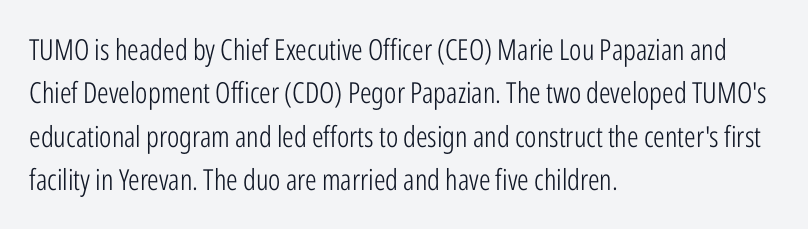
Here the designer chose a conventional face with non-uniform glyph widths. A typesetter would label this face a sans. This sample uses an upright cut, with every glyph sitting square on the baseline. Alignment: flush left. Any mark beneath the type? The region is blank.
